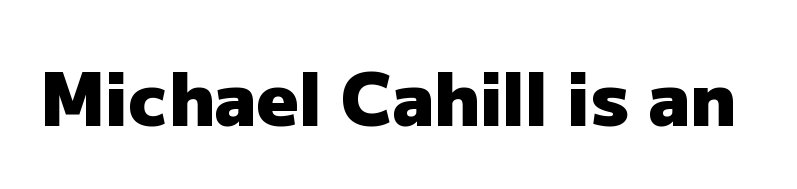
{"serif": "no", "italic": "no", "bold": "yes", "weight": "heavy", "width": "normal", "stroke_contrast": "low", "x_height": "medium", "monospaced": "no", "underline": "no", "letter_spacing": "normal", "letter_spacing_em": 0.0, "glyph_px": 73}
